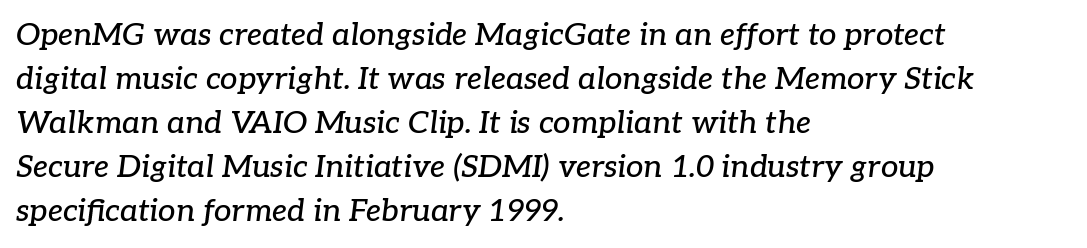
The image shows 31 px serif type, italic (leaning right); set left-aligned, normal line spacing (1.42x), normal letter spacing, not underlined; low stroke contrast and a medium x-height.
